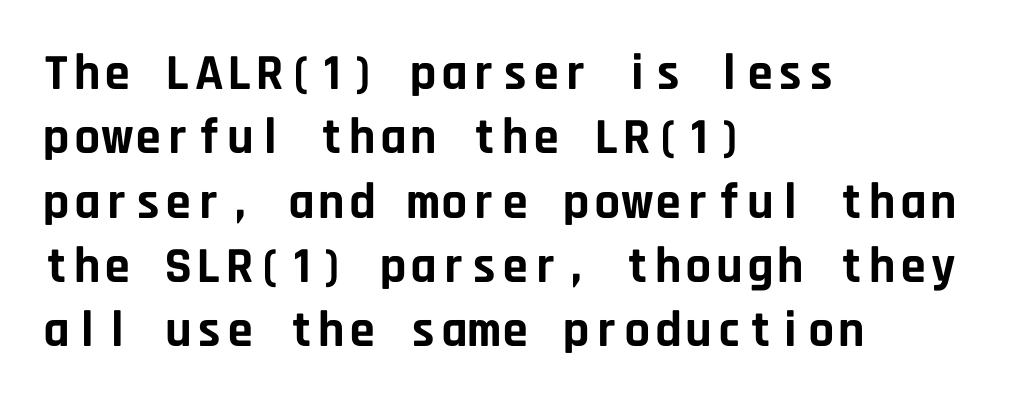
{"serif": "no", "italic": "no", "bold": "yes", "weight": "bold", "width": "normal", "stroke_contrast": "low", "x_height": "large", "monospaced": "yes", "underline": "no", "align": "left", "line_spacing": "normal", "line_spacing_ratio": 1.26, "letter_spacing": "normal", "letter_spacing_em": 0.0, "glyph_px": 51}
